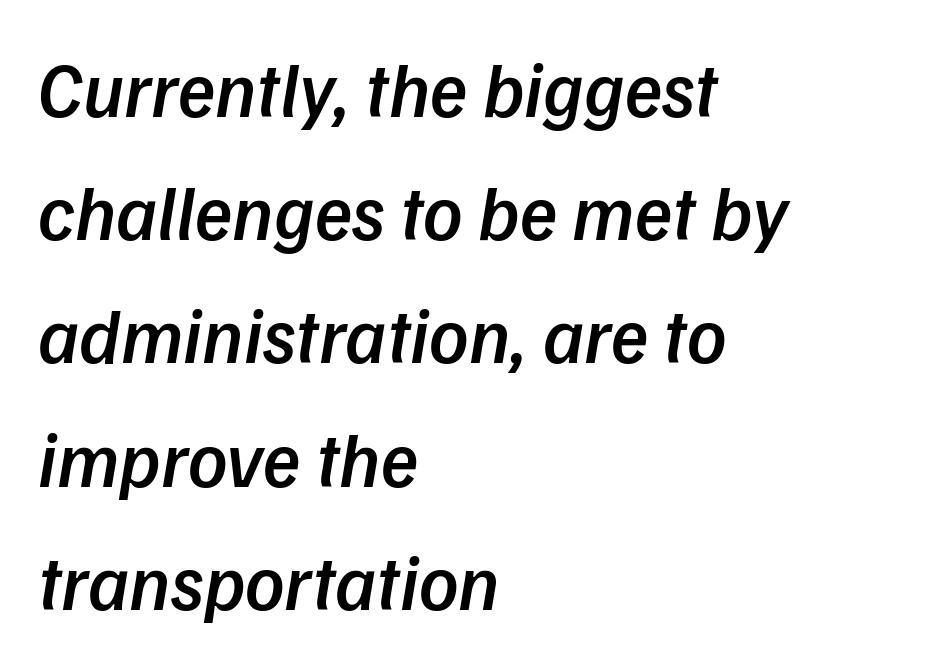
{"serif": "no", "bold": "semi", "weight": "semibold", "width": "normal", "stroke_contrast": "low", "x_height": "medium", "monospaced": "no", "underline": "no", "align": "left", "line_spacing": "normal", "line_spacing_ratio": 1.6, "letter_spacing": "normal", "letter_spacing_em": 0.0, "glyph_px": 77}
